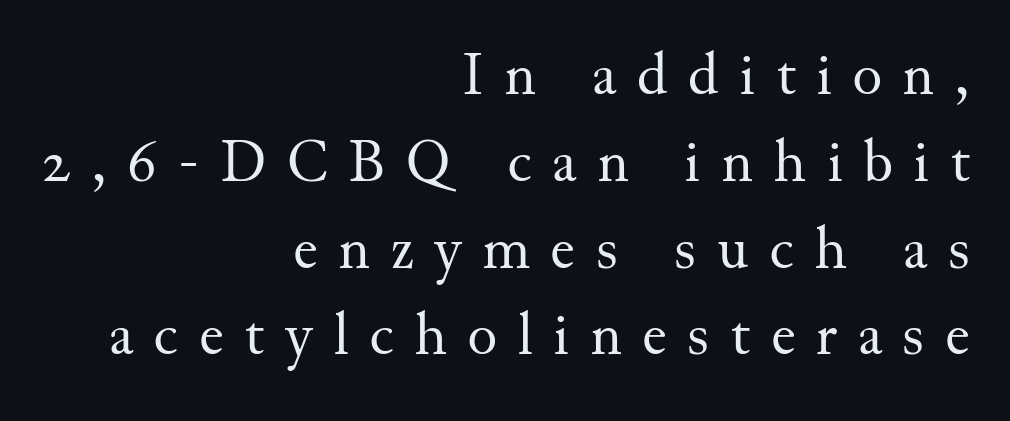
Letters rest on an invisible, unmarked baseline. Casual observation: everything's shoved over to the right. Italic: no, the glyphs are upright roman. The font is comparable to plain body text, perhaps lighter. Typographically, this falls in the serif category.
